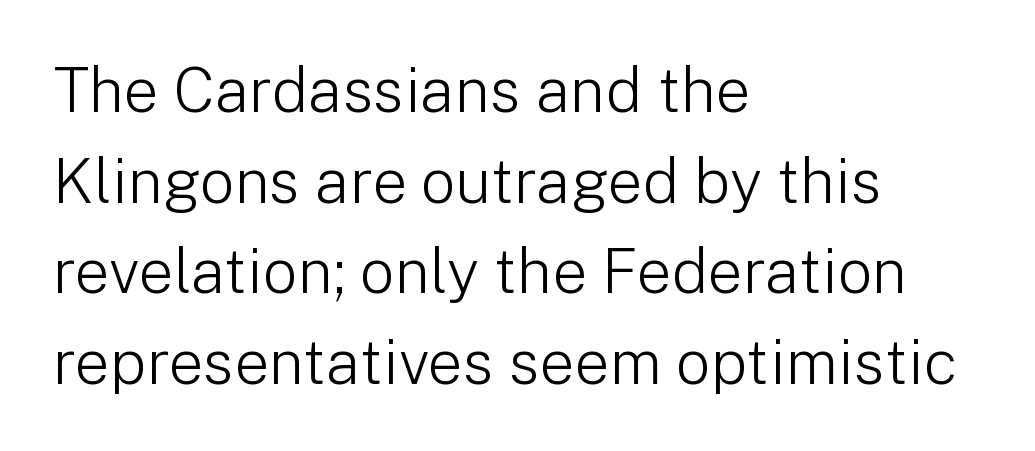
Q: Is the text bold? A: No.
Q: Is the text italic (slanted)? A: No, it is upright.
Q: Is the typeface a serif or a sans-serif typeface? A: Sans-serif.
Q: Is the text underlined? A: No.
Q: How is the paragraph aligned? A: Left-aligned.
Q: Is the spacing between letters normal or unusually wide? A: Normal.
Q: Is the spacing between lines tight, normal or loose? A: Normal.
Q: Width (condensed, normal, or wide)? A: Normal.
Q: Stroke contrast? A: Low.
Q: x-height? A: Medium.
Q: Monospaced? A: No.
